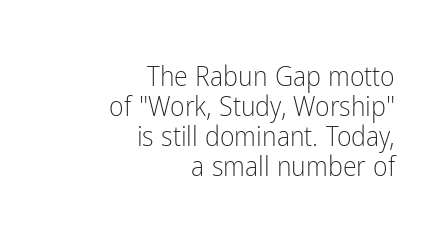
The image shows 28 px light, condensed sans-serif type, upright; set right-aligned, tight line spacing (1.07x), normal letter spacing, not underlined; low stroke contrast and a medium x-height.
